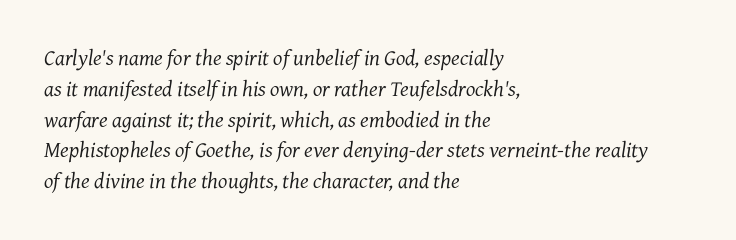
The image shows 22 px text type, italic (leaning right); set left-aligned, normal line spacing (1.4x), normal letter spacing, not underlined.
